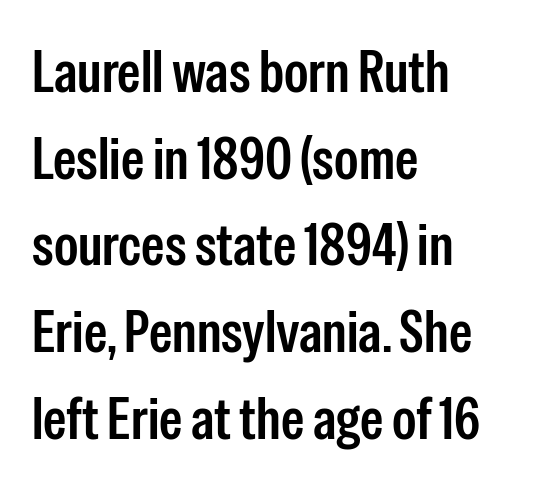
Q: Is the text bold? A: Semi-bold.
Q: Is the text italic (slanted)? A: No, it is upright.
Q: Is the typeface a serif or a sans-serif typeface? A: Sans-serif.
Q: Is the text underlined? A: No.
Q: How is the paragraph aligned? A: Left-aligned.
Q: Is the spacing between letters normal or unusually wide? A: Normal.
Q: Is the spacing between lines tight, normal or loose? A: Normal.
Q: Width (condensed, normal, or wide)? A: Condensed.
Q: Stroke contrast? A: Low.
Q: x-height? A: Medium.
Q: Monospaced? A: No.
